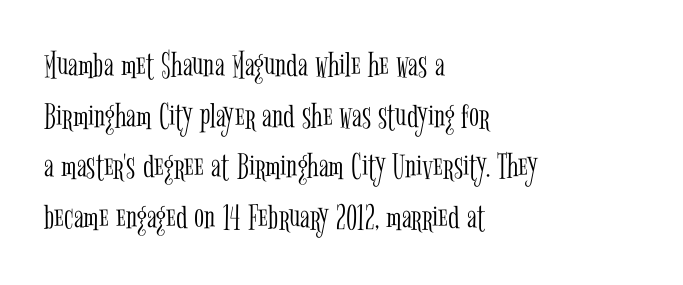
Quick note: interline space is typical. The letterforms sit shoulder to shoulder at normal distance. Line starts are locked; line ends wander. The space beneath each line is pristine and unruled. Is this a fixed-width face? No — the glyphs have proportional, varying widths.
